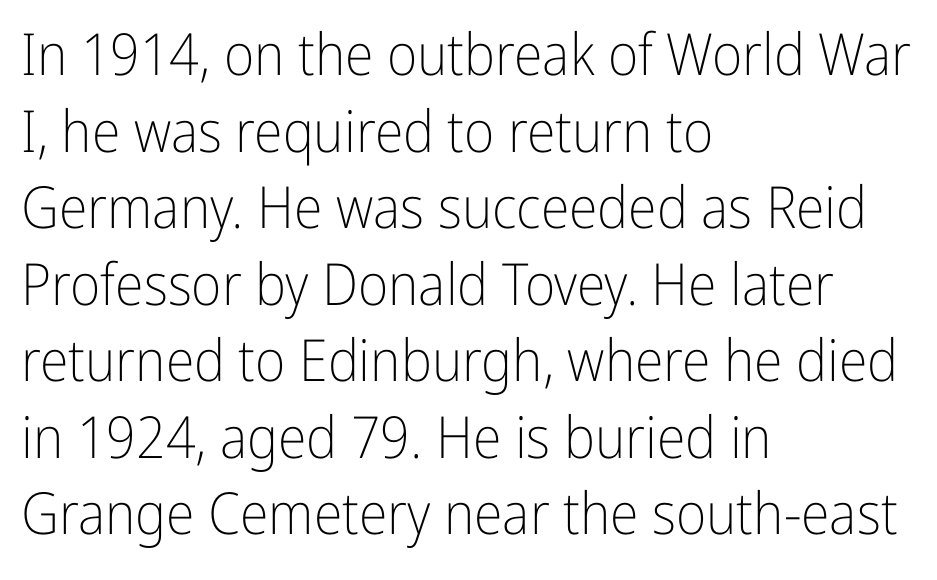
The image shows 58 px light, condensed sans-serif type, upright; set left-aligned, normal line spacing (1.32x), normal letter spacing, not underlined; low stroke contrast and a medium x-height.
